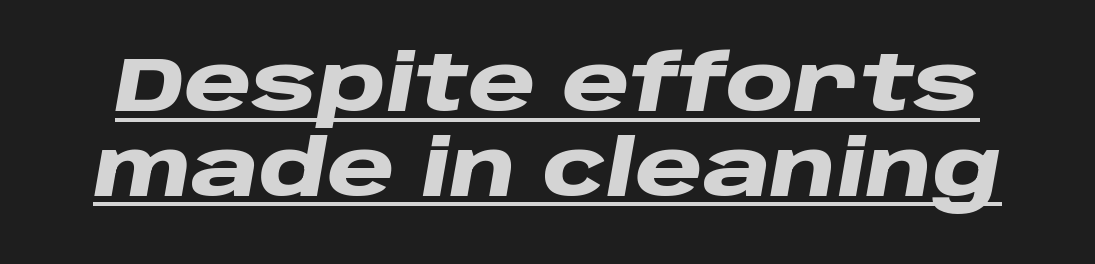
{"italic": "yes", "lean": "right", "slant_degrees": 10, "bold": "yes", "weight": "heavy", "width": "wide", "stroke_contrast": "low", "x_height": "large", "monospaced": "no", "underline": "yes", "line_spacing": "tight", "line_spacing_ratio": 1.1, "letter_spacing": "normal", "letter_spacing_em": 0.0, "glyph_px": 77}
